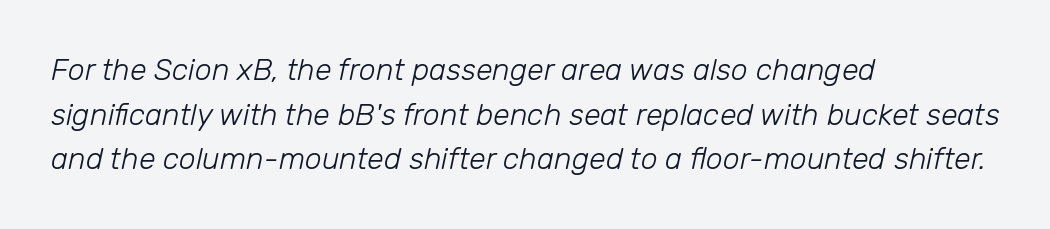
The image shows 30 px light type, italic (leaning right); set left-aligned, normal line spacing (1.49x), normal letter spacing, not underlined; low stroke contrast and a medium x-height.
